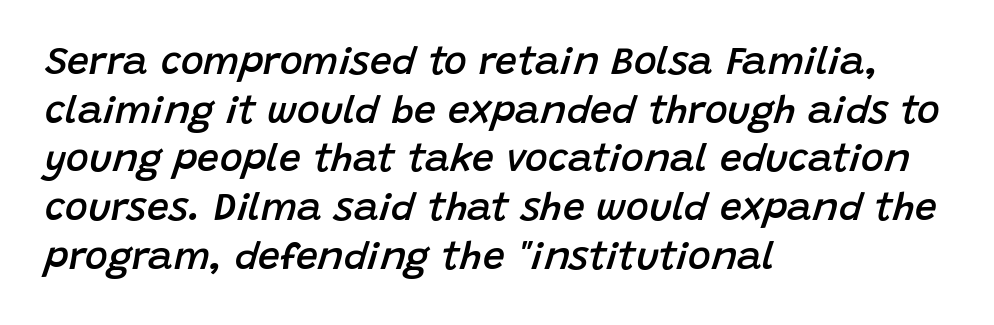
The image shows 39 px semibold type, italic (leaning right); set left-aligned, normal line spacing (1.25x), normal letter spacing, not underlined; low stroke contrast and a large x-height.
